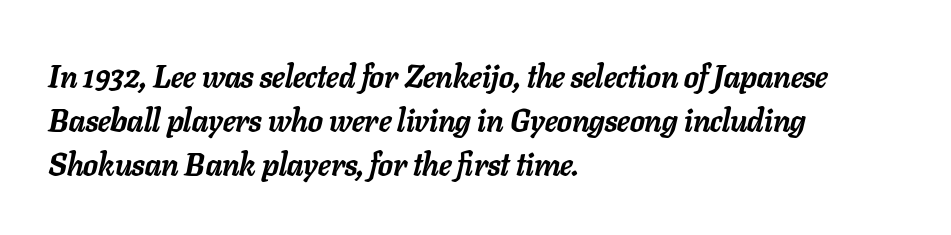
{"italic": "yes", "lean": "right", "slant_degrees": 11, "bold": "yes", "weight": "semibold", "width": "normal", "stroke_contrast": "low", "x_height": "medium", "monospaced": "no", "underline": "no", "align": "left", "line_spacing": "normal", "line_spacing_ratio": 1.42, "letter_spacing": "normal", "letter_spacing_em": 0.0, "glyph_px": 31}
